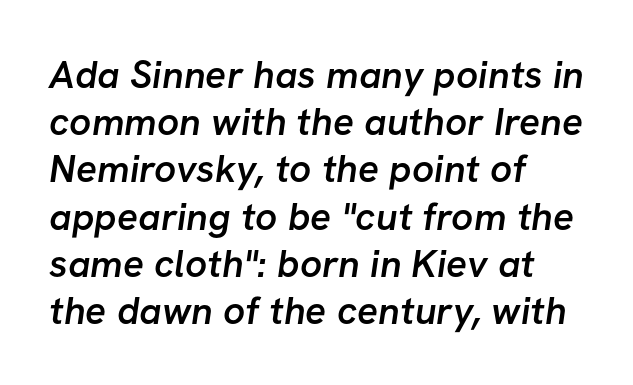
{"serif": "no", "bold": "semi", "weight": "semibold", "width": "normal", "stroke_contrast": "low", "x_height": "medium", "monospaced": "no", "underline": "no", "align": "left", "line_spacing_ratio": 1.21, "letter_spacing": "normal", "letter_spacing_em": 0.0, "glyph_px": 39}
